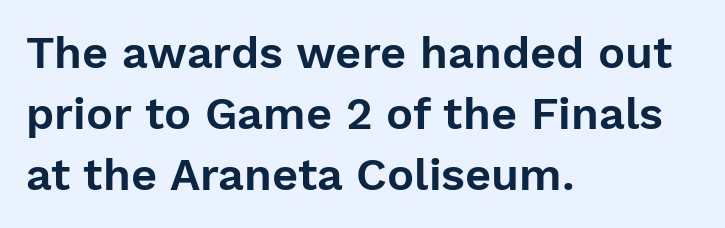
Q: Is the text italic (slanted)? A: No, it is upright.
Q: Is the typeface a serif or a sans-serif typeface? A: Sans-serif.
Q: Is the text underlined? A: No.
Q: How is the paragraph aligned? A: Left-aligned.
Q: Is the spacing between letters normal or unusually wide? A: Normal.
Q: Is the spacing between lines tight, normal or loose? A: Normal.
Q: Width (condensed, normal, or wide)? A: Normal.
Q: Stroke contrast? A: Low.
Q: x-height? A: Medium.
Q: Monospaced? A: No.
